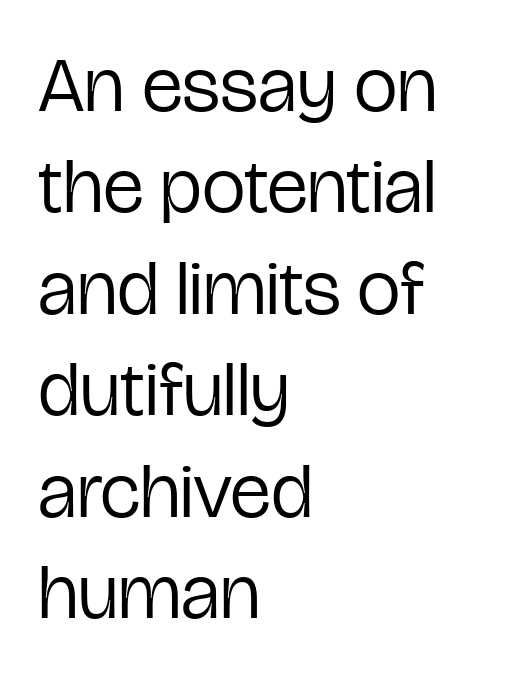
Q: Is the text bold? A: No.
Q: Is the text italic (slanted)? A: No, it is upright.
Q: Is the typeface a serif or a sans-serif typeface? A: Sans-serif.
Q: Is the text underlined? A: No.
Q: How is the paragraph aligned? A: Left-aligned.
Q: Is the spacing between letters normal or unusually wide? A: Normal.
Q: Is the spacing between lines tight, normal or loose? A: Normal.
Q: Width (condensed, normal, or wide)? A: Condensed.
Q: Stroke contrast? A: Low.
Q: x-height? A: Medium.
Q: Monospaced? A: No.
